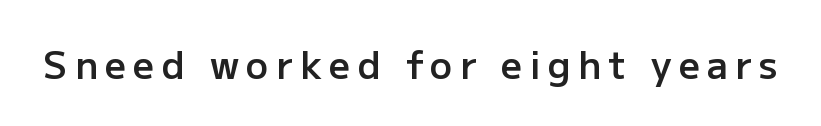
Characters remain perfectly vertical along every line. Is this a fixed-width face? No — the glyphs have proportional, varying widths. The face used here is rendered with a markedly widened letterfit. Weight check: semibold — heavier than regular, not quite bold. The face used here is a sans, in the tradition of grotesques and geometrics. Descender tails drop into unmarked territory.
